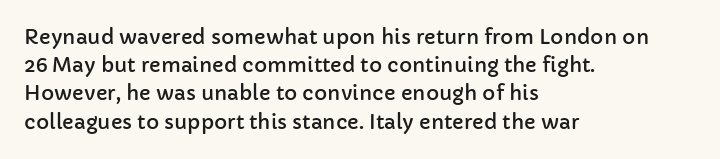
Quick note: interline space is typical. Layout note: lines flush left. The tracking reads as untouched default to a designer's eye. The passage shown is not underscored anywhere. The type sits square on the baseline with zero lean.
